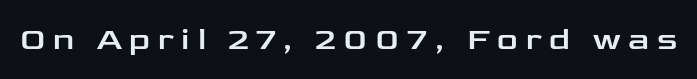
Q: Is the text italic (slanted)? A: No, it is upright.
Q: Is the typeface a serif or a sans-serif typeface? A: Sans-serif.
Q: Is the text underlined? A: No.
Q: Is the spacing between letters normal or unusually wide? A: Unusually wide.
Q: Width (condensed, normal, or wide)? A: Wide.
Q: Stroke contrast? A: Low.
Q: x-height? A: Medium.
Q: Monospaced? A: No.
